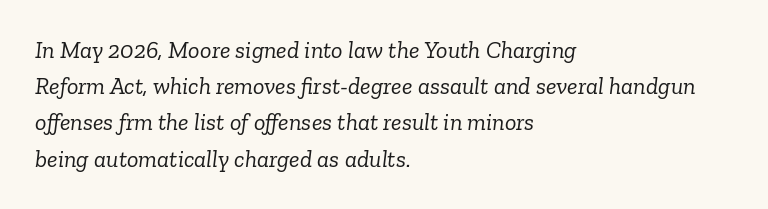
Letter spacing: default. Type without underlining. The letterforms sit at book weight or below. Compared with ordinary roman type, these characters are visibly tilted. The ragged edge is on the right, which tells us the setting is flush left.
